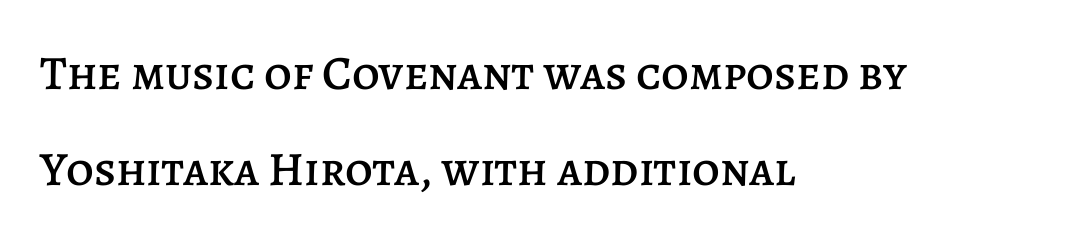
Teacher's note: observe the even left margin — that is flush-left alignment. Do the characters align in a grid? No, the font is proportional. Standard letterfit; no display-style spreading of the glyphs. If you drew a line through each stem, it would be perfectly vertical. Quick note: underline off. Regarding leading, the lines here are spaced well apart.
